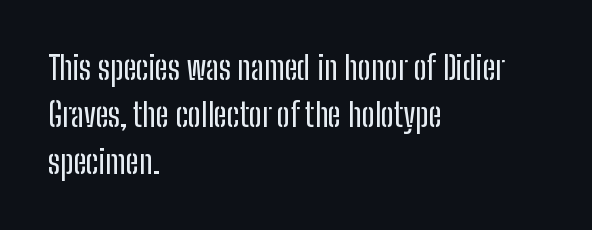
Q: Is the text italic (slanted)? A: No, it is upright.
Q: Is the typeface a serif or a sans-serif typeface? A: Sans-serif.
Q: Is the text underlined? A: No.
Q: How is the paragraph aligned? A: Left-aligned.
Q: Is the spacing between letters normal or unusually wide? A: Normal.
Q: Is the spacing between lines tight, normal or loose? A: Normal.
Q: Width (condensed, normal, or wide)? A: Condensed.
Q: Stroke contrast? A: Low.
Q: x-height? A: Medium.
Q: Monospaced? A: No.
